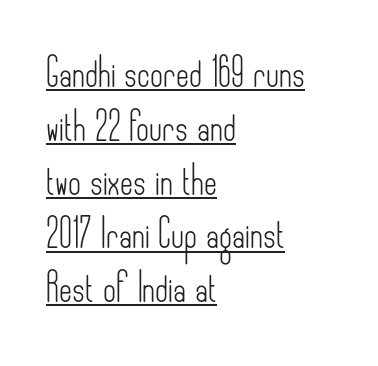
Q: Is the text bold? A: No.
Q: Is the text italic (slanted)? A: No, it is upright.
Q: Is the typeface a serif or a sans-serif typeface? A: Sans-serif.
Q: Is the text underlined? A: Yes.
Q: How is the paragraph aligned? A: Left-aligned.
Q: Is the spacing between letters normal or unusually wide? A: Normal.
Q: Is the spacing between lines tight, normal or loose? A: Loose.
Q: Width (condensed, normal, or wide)? A: Condensed.
Q: Stroke contrast? A: Low.
Q: x-height? A: Small.
Q: Monospaced? A: No.
